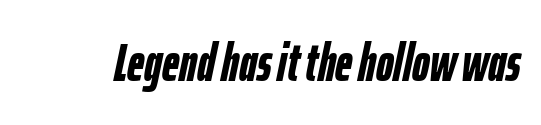
{"italic": "yes", "lean": "right", "slant_degrees": 12, "bold": "yes", "weight": "semibold", "width": "condensed", "stroke_contrast": "low", "x_height": "medium", "monospaced": "no", "underline": "no", "letter_spacing": "normal", "letter_spacing_em": 0.0, "glyph_px": 53}
